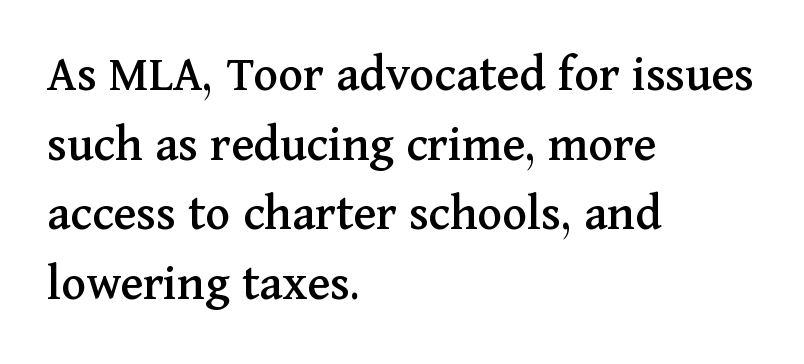
{"serif": "yes", "italic": "no", "width": "normal", "stroke_contrast": "medium", "x_height": "medium", "monospaced": "no", "underline": "no", "align": "left", "line_spacing": "normal", "line_spacing_ratio": 1.34, "letter_spacing": "normal", "letter_spacing_em": 0.0, "glyph_px": 52}
